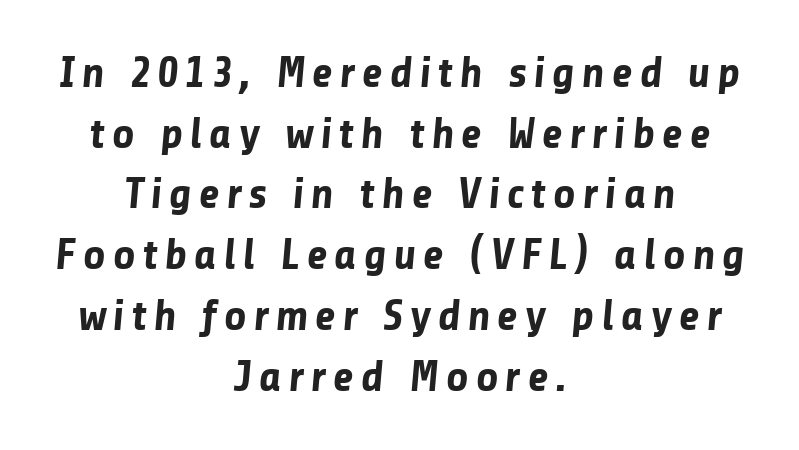
The image shows 44 px bold sans-serif type; set centered, normal line spacing (1.38x), not underlined; low stroke contrast and a medium x-height.
